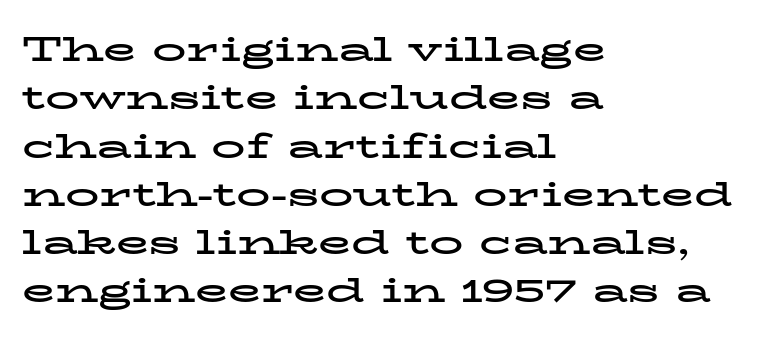
Q: Is the text bold? A: Yes.
Q: Is the text italic (slanted)? A: No, it is upright.
Q: Is the typeface a serif or a sans-serif typeface? A: Serif.
Q: Is the text underlined? A: No.
Q: How is the paragraph aligned? A: Left-aligned.
Q: Is the spacing between letters normal or unusually wide? A: Normal.
Q: Is the spacing between lines tight, normal or loose? A: Normal.
Q: Width (condensed, normal, or wide)? A: Wide.
Q: Stroke contrast? A: Low.
Q: x-height? A: Medium.
Q: Monospaced? A: No.
